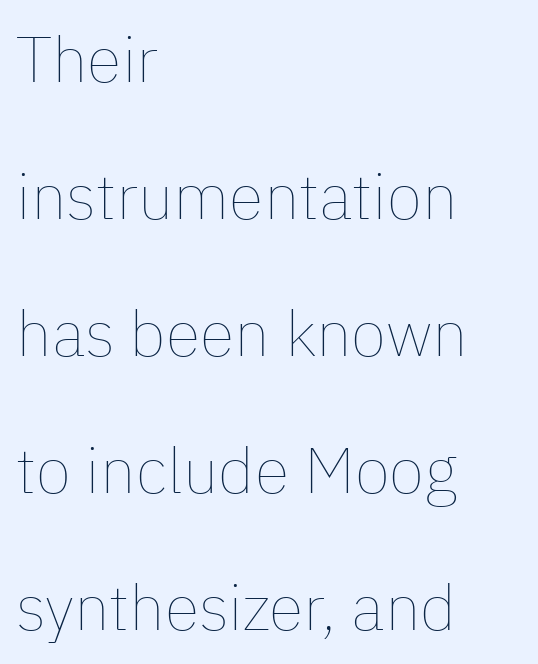
Q: Is the text bold? A: No.
Q: Is the text italic (slanted)? A: No, it is upright.
Q: Is the text underlined? A: No.
Q: How is the paragraph aligned? A: Left-aligned.
Q: Is the spacing between letters normal or unusually wide? A: Normal.
Q: Is the spacing between lines tight, normal or loose? A: Loose.
Q: Width (condensed, normal, or wide)? A: Normal.
Q: Stroke contrast? A: Low.
Q: x-height? A: Medium.
Q: Monospaced? A: No.
